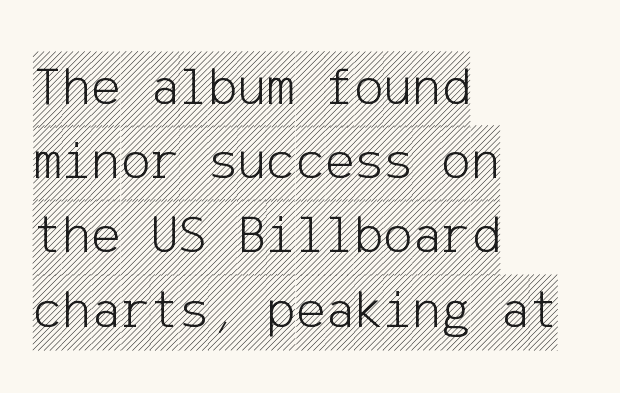
Q: Is the text italic (slanted)? A: No, it is upright.
Q: Is the text underlined? A: No.
Q: How is the paragraph aligned? A: Left-aligned.
Q: Is the spacing between letters normal or unusually wide? A: Normal.
Q: Is the spacing between lines tight, normal or loose? A: Normal.
Q: Width (condensed, normal, or wide)? A: Condensed.
Q: x-height? A: Large.
